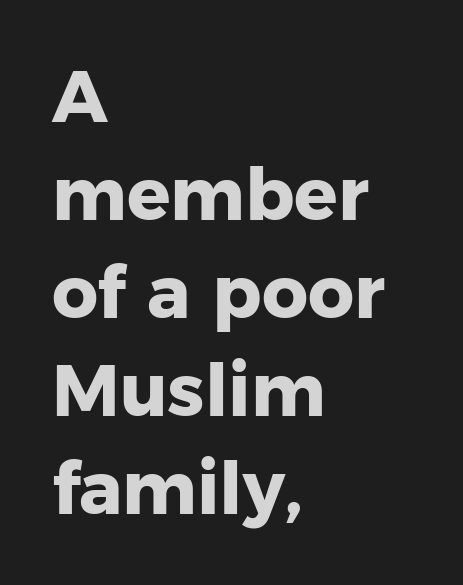
Q: Is the text bold? A: Yes.
Q: Is the text italic (slanted)? A: No, it is upright.
Q: Is the typeface a serif or a sans-serif typeface? A: Sans-serif.
Q: Is the text underlined? A: No.
Q: How is the paragraph aligned? A: Left-aligned.
Q: Is the spacing between letters normal or unusually wide? A: Normal.
Q: Is the spacing between lines tight, normal or loose? A: Normal.
Q: Width (condensed, normal, or wide)? A: Normal.
Q: Stroke contrast? A: Low.
Q: x-height? A: Medium.
Q: Monospaced? A: No.
